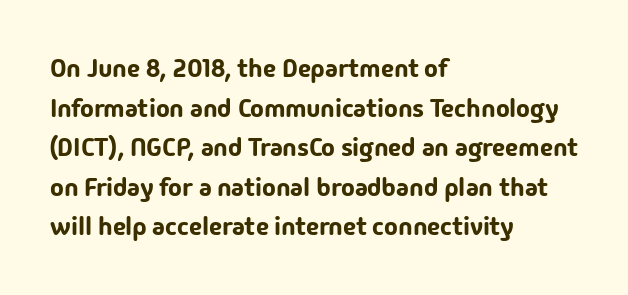
Q: Is the text italic (slanted)? A: No, it is upright.
Q: Is the text underlined? A: No.
Q: How is the paragraph aligned? A: Left-aligned.
Q: Is the spacing between letters normal or unusually wide? A: Normal.
Q: Is the spacing between lines tight, normal or loose? A: Normal.
